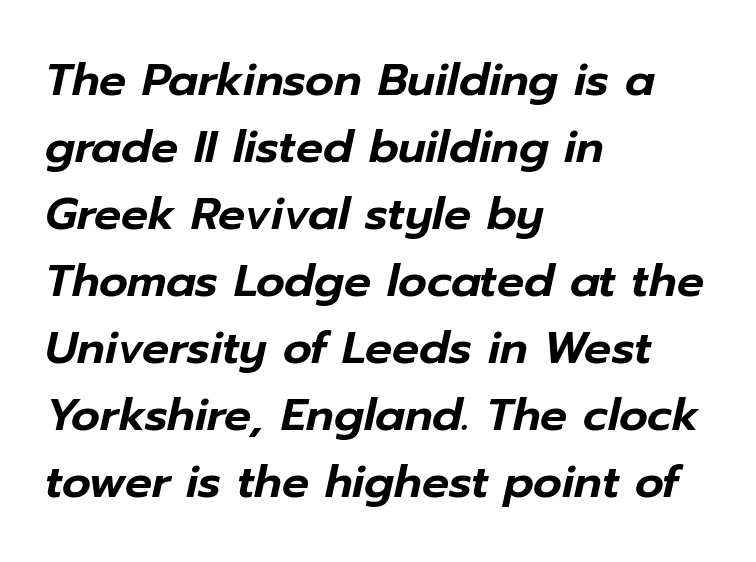
Q: Is the text italic (slanted)? A: Yes, it leans right by about 12 degrees.
Q: Is the text underlined? A: No.
Q: How is the paragraph aligned? A: Left-aligned.
Q: Is the spacing between letters normal or unusually wide? A: Normal.
Q: Is the spacing between lines tight, normal or loose? A: Normal.
Q: Width (condensed, normal, or wide)? A: Normal.
Q: Stroke contrast? A: Low.
Q: x-height? A: Medium.
Q: Monospaced? A: No.
